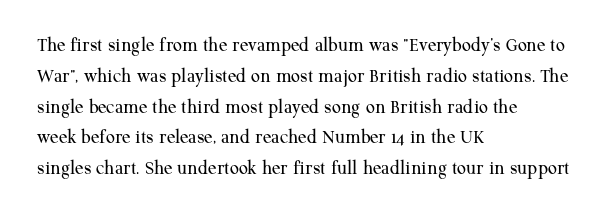
Q: Is the text bold? A: No.
Q: Is the text italic (slanted)? A: No, it is upright.
Q: Is the text underlined? A: No.
Q: How is the paragraph aligned? A: Left-aligned.
Q: Is the spacing between letters normal or unusually wide? A: Normal.
Q: Is the spacing between lines tight, normal or loose? A: Normal.
